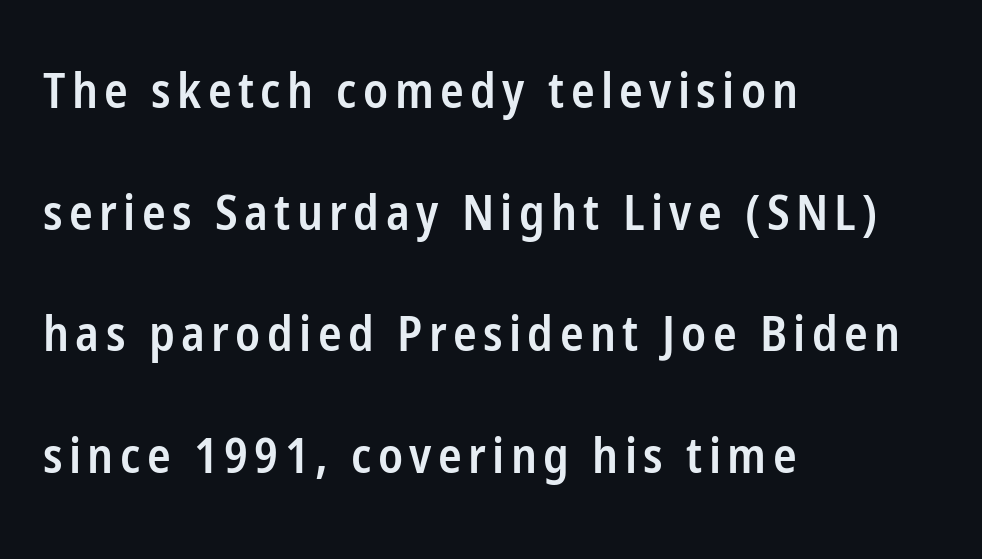
{"serif": "no", "italic": "no", "bold": "semi", "weight": "semibold", "width": "condensed", "stroke_contrast": "low", "x_height": "medium", "monospaced": "no", "underline": "no", "align": "left", "line_spacing": "loose", "line_spacing_ratio": 2.48, "glyph_px": 49}
